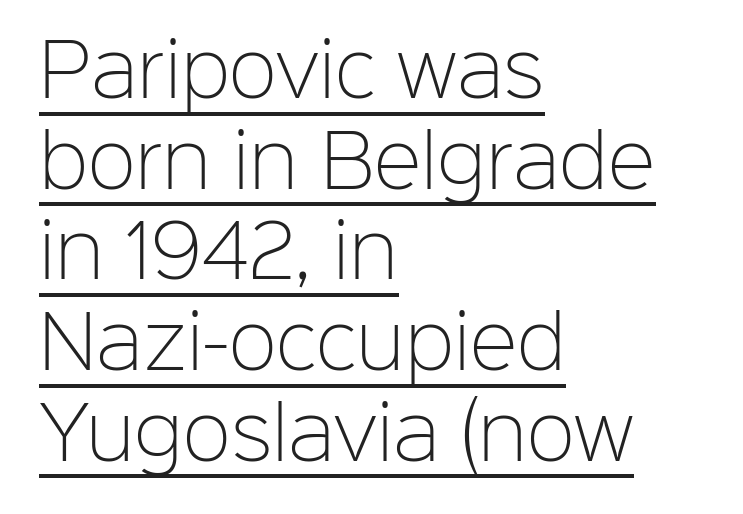
The rendering keeps characters at their native spacing. Vertical spacing — default. Here the designer chose a conventional face with non-uniform glyph widths. The typesetter has applied underlining to the passage shown. Letterform terminals end flat and unadorned throughout the passage. The text block is weighted toward the left margin, trailing off unevenly rightward.
